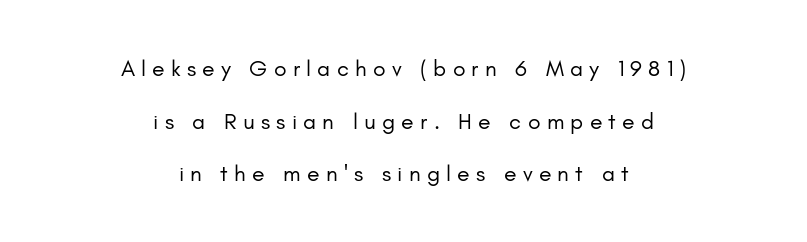
Q: Is the text bold? A: No.
Q: Is the text italic (slanted)? A: No, it is upright.
Q: Is the text underlined? A: No.
Q: How is the paragraph aligned? A: Centered.
Q: Is the spacing between letters normal or unusually wide? A: Unusually wide.
Q: Is the spacing between lines tight, normal or loose? A: Loose.
